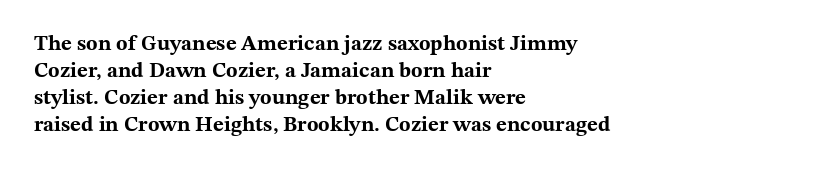
{"italic": "no", "bold": "yes", "underline": "no", "align": "left", "line_spacing": "normal", "line_spacing_ratio": 1.28, "letter_spacing": "normal", "letter_spacing_em": 0.0, "glyph_px": 21}
